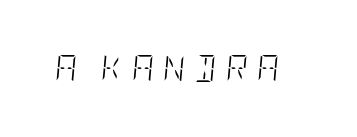
Q: Is the text bold? A: No.
Q: Is the text italic (slanted)? A: Yes, it leans right by about 5 degrees.
Q: Is the text underlined? A: No.
Q: Is the spacing between letters normal or unusually wide? A: Unusually wide.
